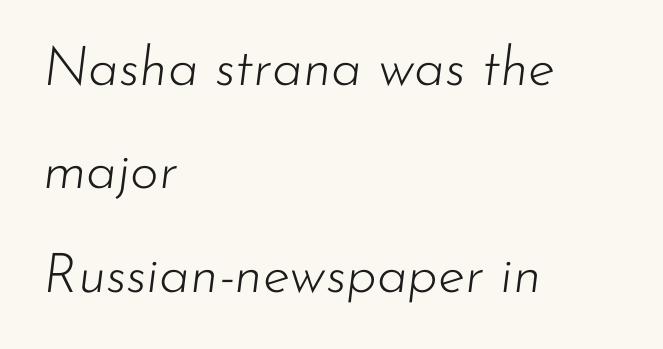
Q: Is the text bold? A: No.
Q: Is the text italic (slanted)? A: Yes, it leans right by about 7 degrees.
Q: Is the text underlined? A: No.
Q: How is the paragraph aligned? A: Left-aligned.
Q: Is the spacing between letters normal or unusually wide? A: Normal.
Q: Width (condensed, normal, or wide)? A: Normal.
Q: Stroke contrast? A: Low.
Q: x-height? A: Small.
Q: Monospaced? A: No.
